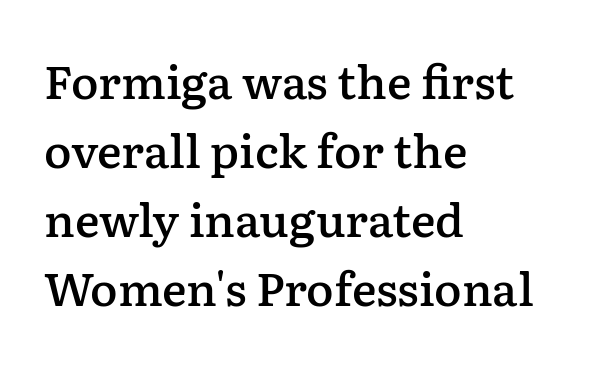
Q: Is the text bold? A: Semi-bold.
Q: Is the text italic (slanted)? A: No, it is upright.
Q: Is the typeface a serif or a sans-serif typeface? A: Serif.
Q: Is the text underlined? A: No.
Q: How is the paragraph aligned? A: Left-aligned.
Q: Is the spacing between letters normal or unusually wide? A: Normal.
Q: Is the spacing between lines tight, normal or loose? A: Normal.
Q: Width (condensed, normal, or wide)? A: Normal.
Q: Stroke contrast? A: Low.
Q: x-height? A: Medium.
Q: Monospaced? A: No.
